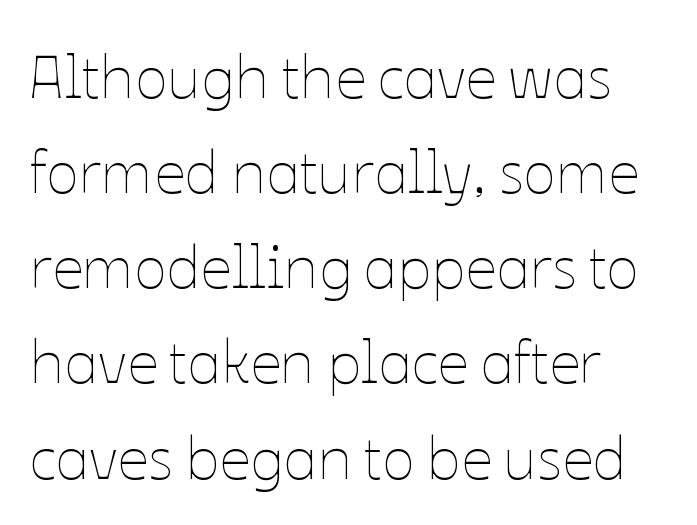
The image shows 61 px thin type, upright; set left-aligned, normal line spacing (1.56x), normal letter spacing, not underlined; low stroke contrast and a medium x-height.
